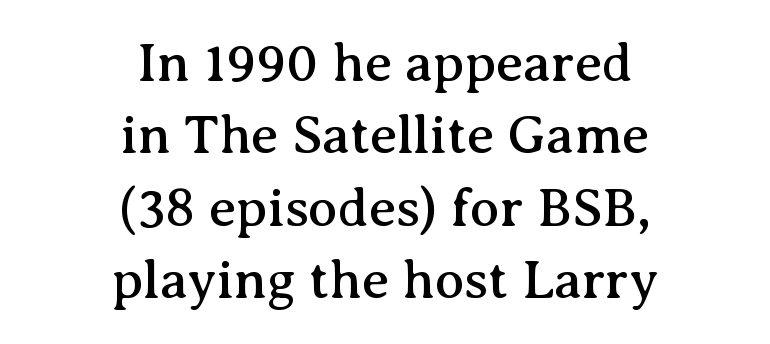
The image shows 54 px serif type, upright; set centered, normal line spacing (1.34x), normal letter spacing, not underlined; medium stroke contrast and a medium x-height.
